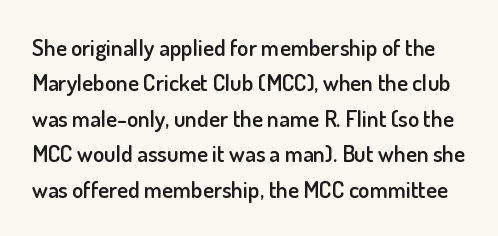
Q: Is the text bold? A: Semi-bold.
Q: Is the text italic (slanted)? A: No, it is upright.
Q: Is the text underlined? A: No.
Q: Is the spacing between letters normal or unusually wide? A: Normal.
Q: Is the spacing between lines tight, normal or loose? A: Normal.
